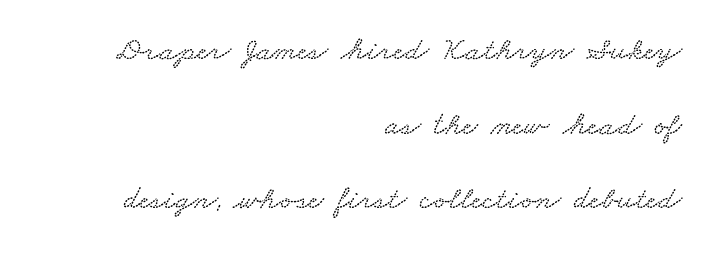
Q: Is the text underlined? A: No.
Q: How is the paragraph aligned? A: Right-aligned.
Q: Is the spacing between letters normal or unusually wide? A: Normal.
Q: Is the spacing between lines tight, normal or loose? A: Loose.
Q: Width (condensed, normal, or wide)? A: Wide.
Q: Stroke contrast? A: Low.
Q: x-height? A: Small.
Q: Monospaced? A: No.
